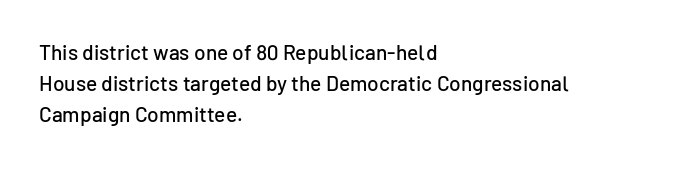
Does the copy run flush right? No — it runs flush left. The specimen reads as upright at a glance. Between one letter and the next there's only the usual sliver of space. The designer left line spacing at the default.
